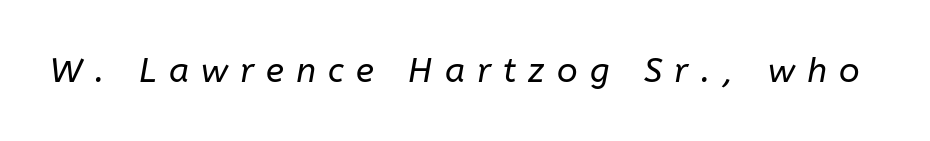
A typesetter would call this proportional, since set widths differ per character. Each word looks stretched out because of the extra space between its letters. Posture: slanted. Check under the words: just untouched page. The typesetting does not lean heavy: it is not bold.
